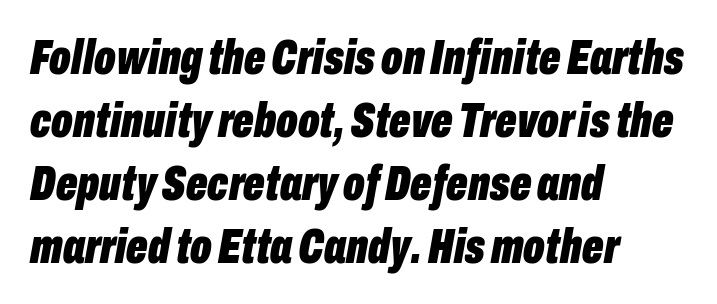
The image shows 50 px bold, condensed type, italic (leaning right); set left-aligned, normal line spacing (1.26x), normal letter spacing, not underlined; low stroke contrast and a medium x-height.
